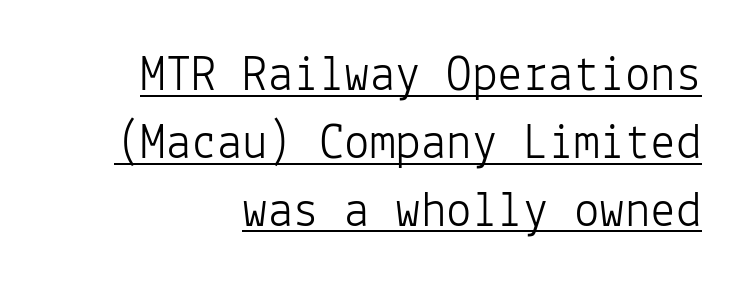
The image shows 51 px light sans-serif type, upright, monospaced; set right-aligned, normal line spacing (1.33x), normal letter spacing, underlined; low stroke contrast and a medium x-height.
